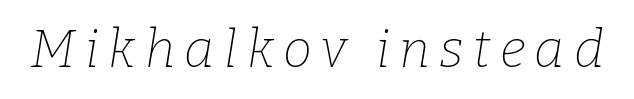
{"serif": "yes", "italic": "yes", "lean": "right", "slant_degrees": 9, "bold": "no", "weight": "thin", "width": "normal", "stroke_contrast": "low", "x_height": "medium", "monospaced": "no", "underline": "no", "glyph_px": 52}
